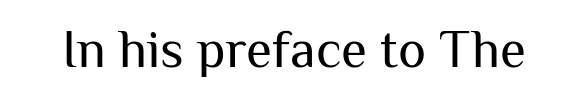
{"serif": "no", "italic": "no", "bold": "no", "weight": "regular", "width": "normal", "stroke_contrast": "medium", "x_height": "medium", "monospaced": "no", "underline": "no", "letter_spacing": "normal", "letter_spacing_em": 0.0, "glyph_px": 53}
